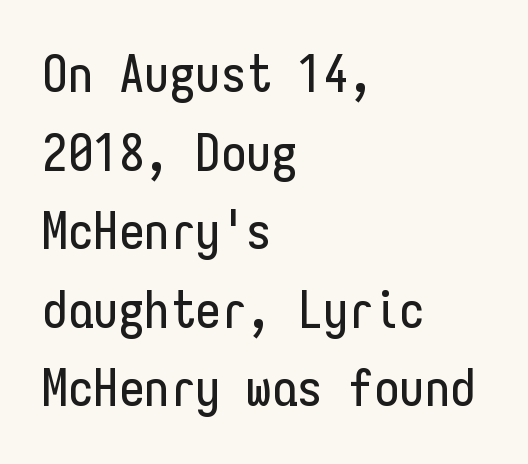
{"serif": "no", "italic": "no", "width": "condensed", "stroke_contrast": "low", "x_height": "medium", "monospaced": "yes", "underline": "no", "align": "left", "line_spacing": "normal", "line_spacing_ratio": 1.54, "letter_spacing": "normal", "letter_spacing_em": 0.0, "glyph_px": 51}
